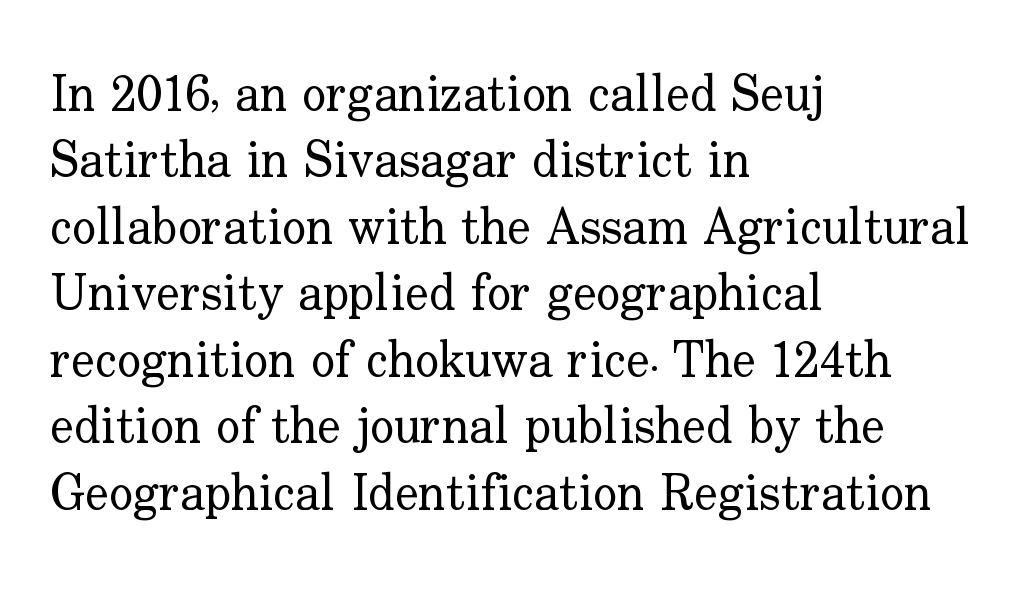
This sample uses plain, unmodified letter spacing. Short and long lines alike share a common starting point at left. Note: serifs present on the glyphs. Heaviness? Minimal to ordinary, like unemphasized prose. The passage shown is typed in a proportional face where columns would drift.
